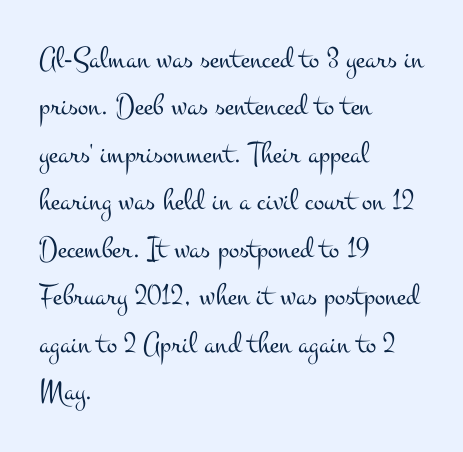
The passage shown is not bold in any degree. Between one letter and the next there's only the usual sliver of space. Each new line begins a customary step beneath the previous one.
